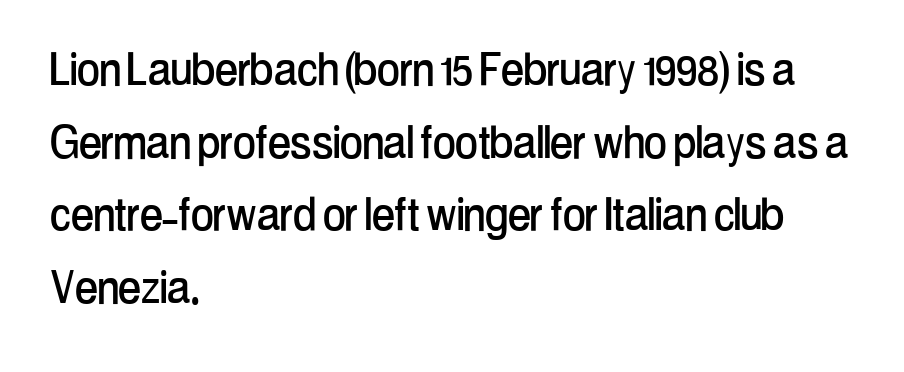
{"serif": "no", "italic": "no", "width": "condensed", "stroke_contrast": "low", "x_height": "medium", "monospaced": "no", "underline": "no", "align": "left", "line_spacing": "normal", "line_spacing_ratio": 1.32, "letter_spacing": "normal", "letter_spacing_em": 0.0, "glyph_px": 55}
